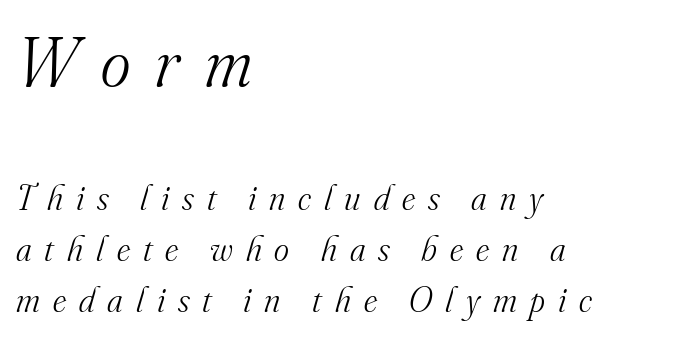
The image shows 71 px light serif type, italic (leaning right); set left-aligned, normal line spacing (1.42x), unusually wide letter spacing (+0.36 em), not underlined; the first (top) block is 1.97x larger; medium stroke contrast and a small x-height.
